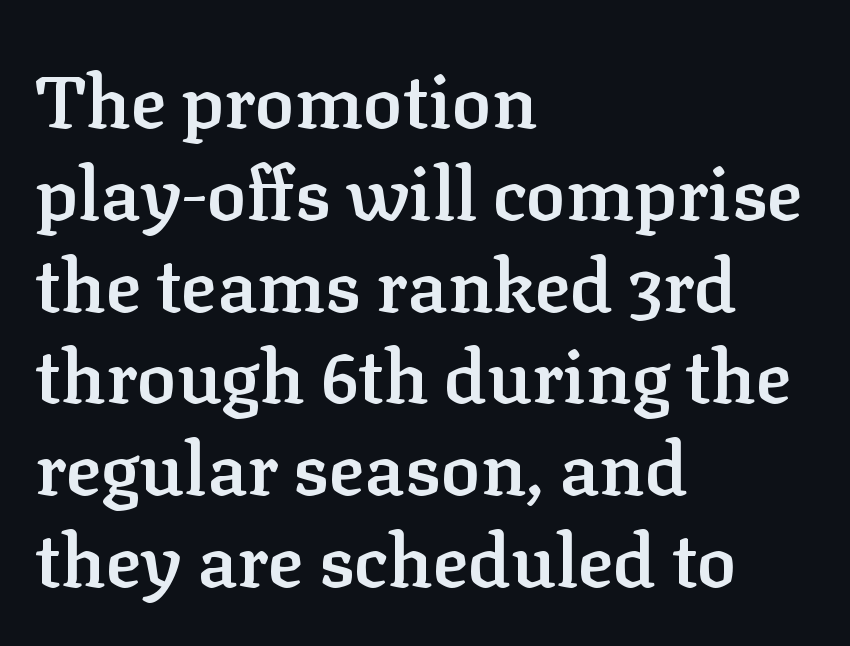
Its strokes are somewhat broadened, the hallmark of semibold type. A clean baseline with only descenders dipping below it. Between one letter and the next there's only the usual sliver of space. The letters stand straight up with perfectly vertical stems. Check where the strokes stop: tiny serifs finish them off.
